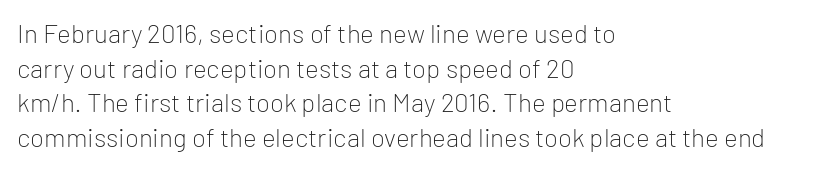
Q: Is the text bold? A: No.
Q: Is the text italic (slanted)? A: No, it is upright.
Q: Is the text underlined? A: No.
Q: How is the paragraph aligned? A: Left-aligned.
Q: Is the spacing between letters normal or unusually wide? A: Normal.
Q: Is the spacing between lines tight, normal or loose? A: Normal.
